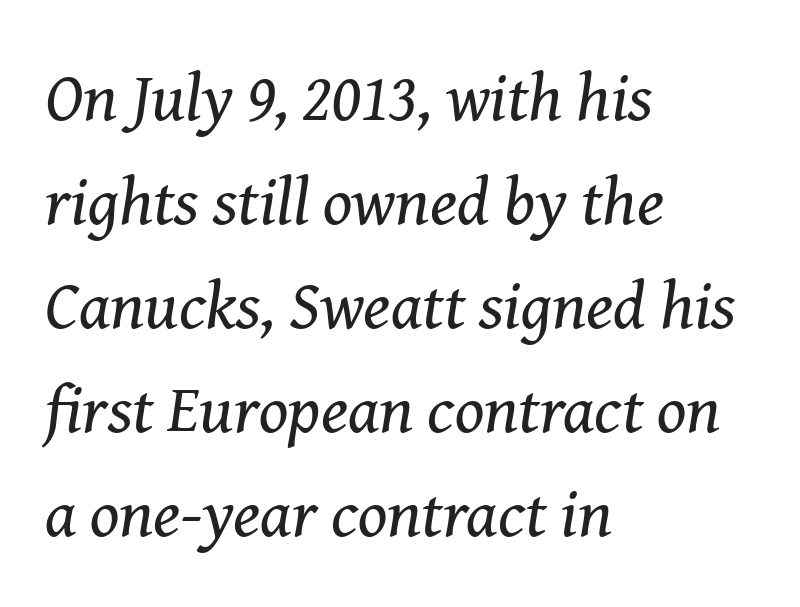
The image shows 68 px regular-weight serif type, italic (leaning right); set left-aligned, normal line spacing (1.53x), normal letter spacing, not underlined; medium stroke contrast and a medium x-height.
